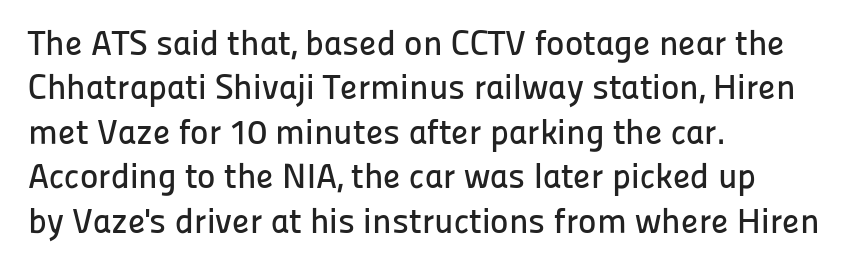
Q: Is the text italic (slanted)? A: No, it is upright.
Q: Is the typeface a serif or a sans-serif typeface? A: Sans-serif.
Q: Is the text underlined? A: No.
Q: How is the paragraph aligned? A: Left-aligned.
Q: Is the spacing between letters normal or unusually wide? A: Normal.
Q: Is the spacing between lines tight, normal or loose? A: Normal.
Q: Width (condensed, normal, or wide)? A: Normal.
Q: Stroke contrast? A: Low.
Q: x-height? A: Medium.
Q: Monospaced? A: No.
